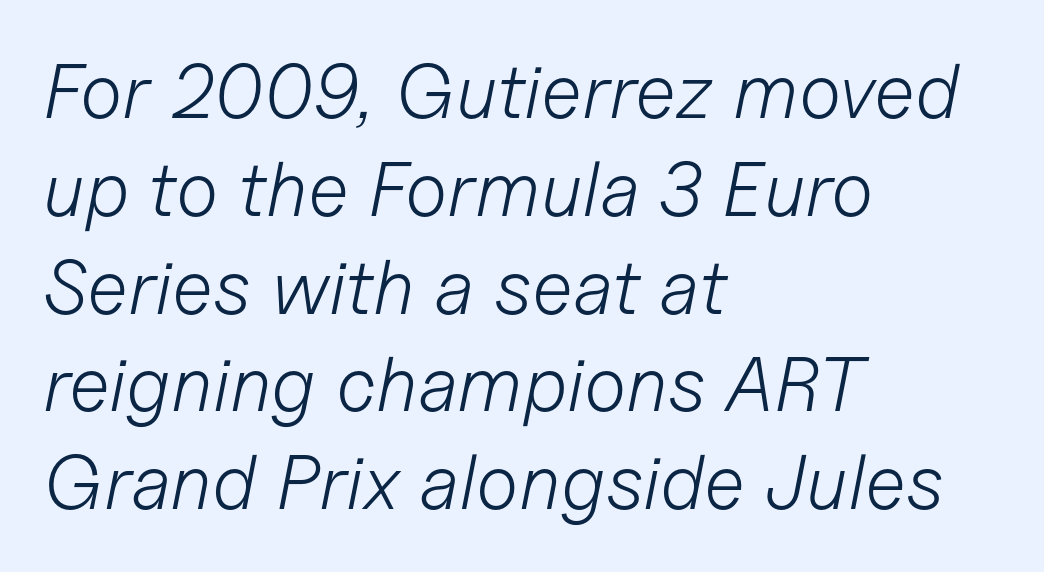
Reading down the block, your eye returns to a fixed left position each line. Rule under the text: the space is simply empty. This sample uses plain, unmodified letter spacing. The face looks like a standard text weight, possibly lighter. Slanted lettering throughout. The letters advance in unequal steps, a hallmark of proportional type.
